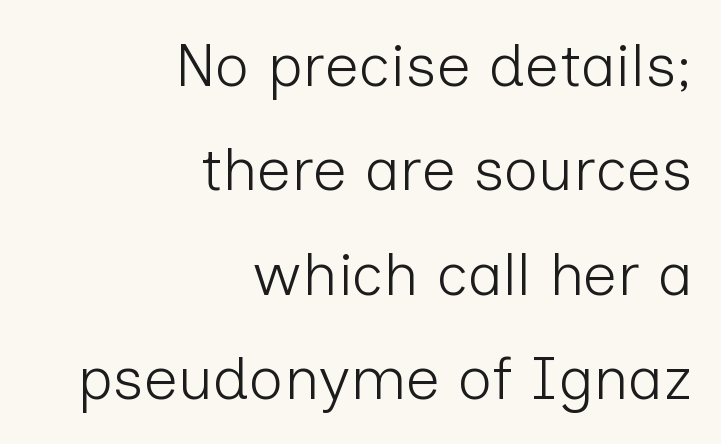
{"serif": "no", "italic": "no", "bold": "no", "weight": "light", "width": "normal", "stroke_contrast": "low", "x_height": "medium", "monospaced": "no", "underline": "no", "align": "right", "line_spacing_ratio": 1.74, "letter_spacing": "normal", "letter_spacing_em": 0.0, "glyph_px": 60}
